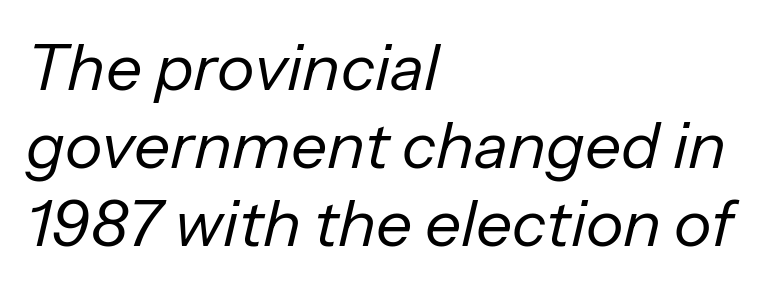
Q: Is the text bold? A: No.
Q: Is the text italic (slanted)? A: Yes, it leans right by about 13 degrees.
Q: Is the text underlined? A: No.
Q: How is the paragraph aligned? A: Left-aligned.
Q: Is the spacing between letters normal or unusually wide? A: Normal.
Q: Width (condensed, normal, or wide)? A: Normal.
Q: Stroke contrast? A: Low.
Q: x-height? A: Medium.
Q: Monospaced? A: No.
